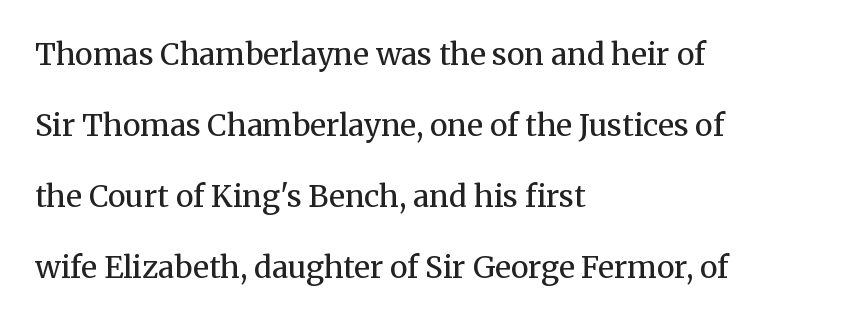
Is there much room between lines? Yes — plenty of vertical air separates them. A serif font was chosen for this passage. The rendering anchors every line to the left-hand side. Glyph-to-glyph distance matches everyday printed text.
